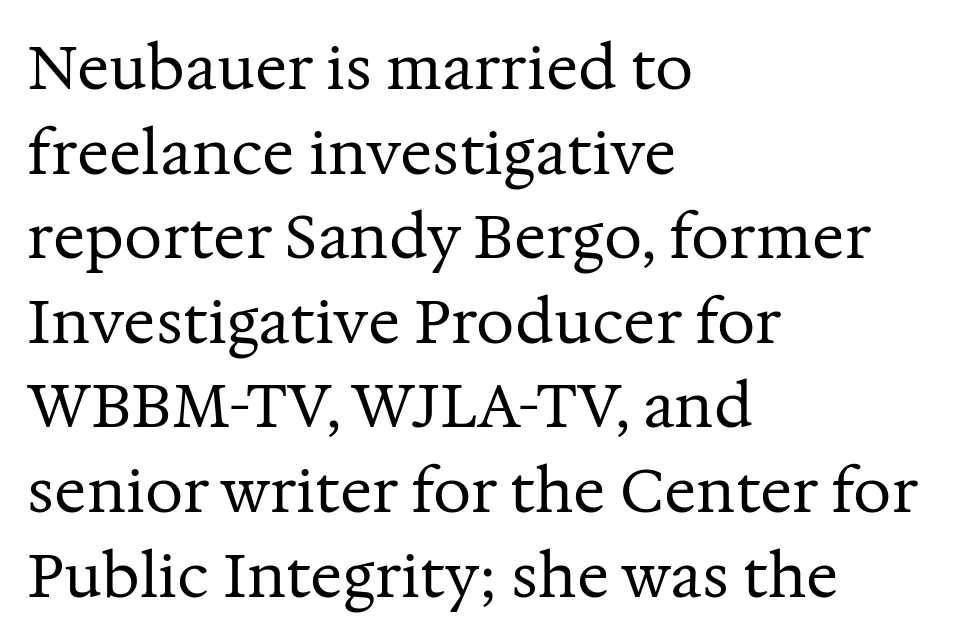
Q: Is the text bold? A: No.
Q: Is the text italic (slanted)? A: No, it is upright.
Q: Is the typeface a serif or a sans-serif typeface? A: Serif.
Q: Is the text underlined? A: No.
Q: How is the paragraph aligned? A: Left-aligned.
Q: Is the spacing between letters normal or unusually wide? A: Normal.
Q: Is the spacing between lines tight, normal or loose? A: Normal.
Q: Width (condensed, normal, or wide)? A: Normal.
Q: Stroke contrast? A: Medium.
Q: x-height? A: Medium.
Q: Monospaced? A: No.
